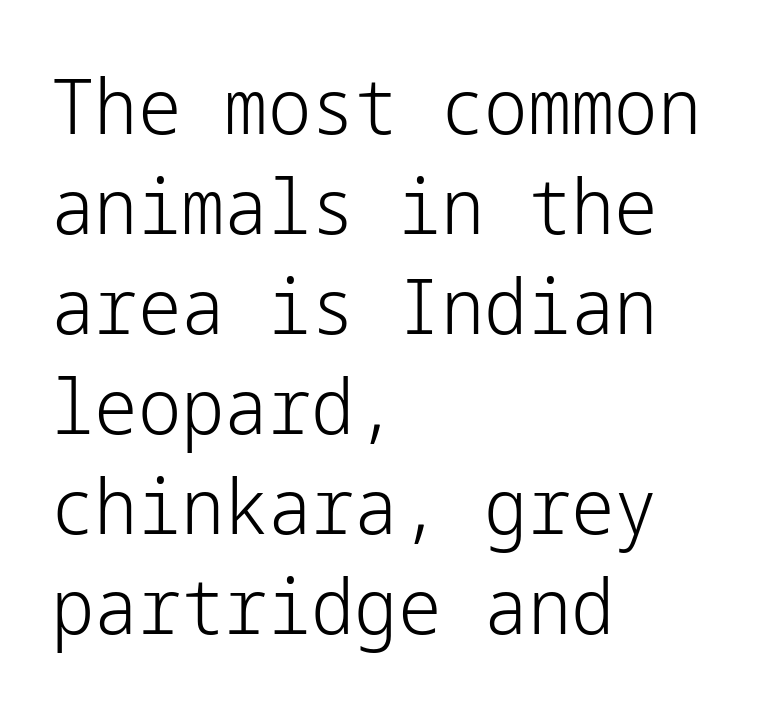
Q: Is the text bold? A: No.
Q: Is the text italic (slanted)? A: No, it is upright.
Q: Is the typeface a serif or a sans-serif typeface? A: Sans-serif.
Q: Is the text underlined? A: No.
Q: How is the paragraph aligned? A: Left-aligned.
Q: Is the spacing between letters normal or unusually wide? A: Normal.
Q: Is the spacing between lines tight, normal or loose? A: Normal.
Q: Width (condensed, normal, or wide)? A: Normal.
Q: Stroke contrast? A: Low.
Q: x-height? A: Medium.
